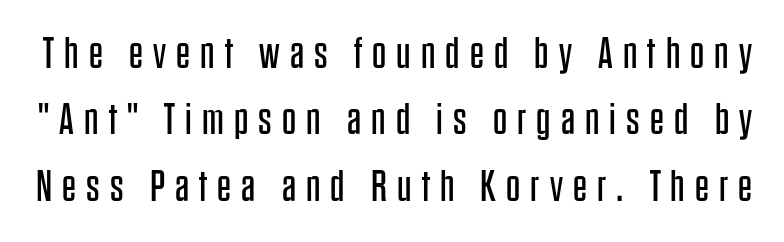
These lines sit exactly where default settings would place them. Classification — sans serif. Heaviness? Minimal to ordinary, like unemphasized prose. Do the characters align in a grid? No, the font is proportional.
